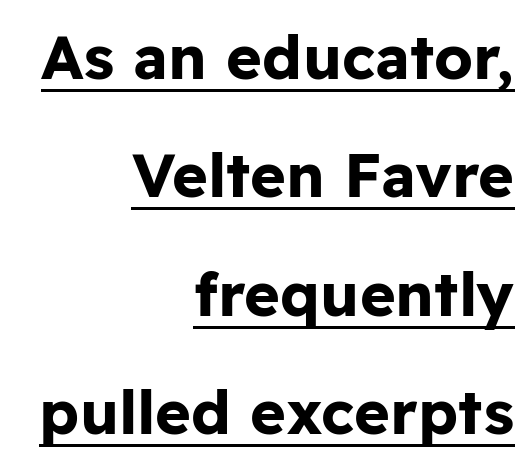
Standard letterfit; no display-style spreading of the glyphs. The space between consecutive lines is lavish. Like a heading marked for emphasis, these lines bear an underscore. This rendering employs a face without finishing strokes, i.e., a sans-serif. Notice how the passage keeps a crisp vertical edge on the right only. The letters are bold, with thick, heavy strokes.
